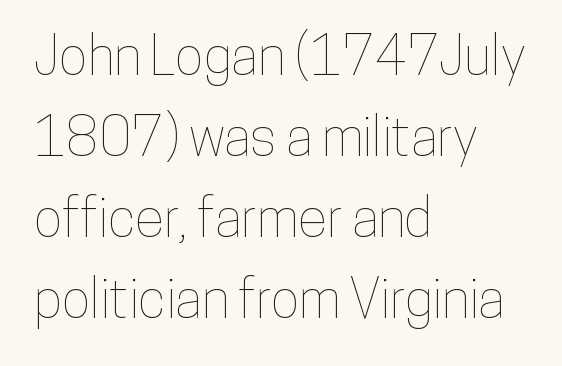
{"italic": "no", "width": "condensed", "stroke_contrast": "low", "x_height": "medium", "monospaced": "no", "underline": "no", "align": "left", "line_spacing": "normal", "line_spacing_ratio": 1.5, "letter_spacing": "normal", "letter_spacing_em": 0.0, "glyph_px": 54}
